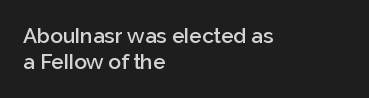
Q: Is the text bold? A: Semi-bold.
Q: Is the text italic (slanted)? A: No, it is upright.
Q: Is the text underlined? A: No.
Q: How is the paragraph aligned? A: Left-aligned.
Q: Is the spacing between letters normal or unusually wide? A: Normal.
Q: Is the spacing between lines tight, normal or loose? A: Normal.
